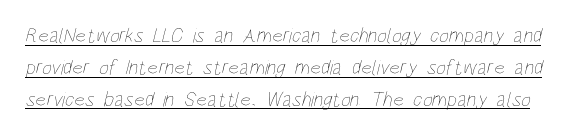
Inter-character spacing is left at the font's built-in metrics. The passage shown is not bold in any degree. Quick note: interline space is typical. Check the space under the baseline: a stroke is drawn there.
